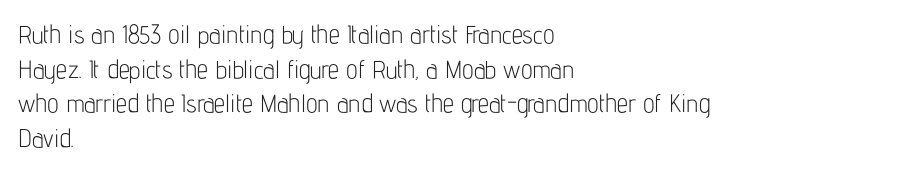
{"italic": "no", "bold": "no", "underline": "no", "align": "left", "line_spacing": "normal", "line_spacing_ratio": 1.39, "letter_spacing": "normal", "letter_spacing_em": 0.0, "glyph_px": 25}
